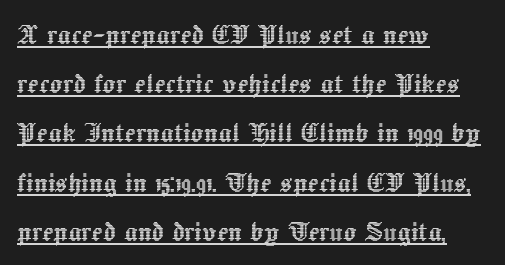
{"italic": "no", "width": "normal", "x_height": "medium", "monospaced": "no", "underline": "yes", "align": "left", "line_spacing": "normal", "line_spacing_ratio": 1.49, "letter_spacing": "normal", "letter_spacing_em": 0.0, "glyph_px": 33}
